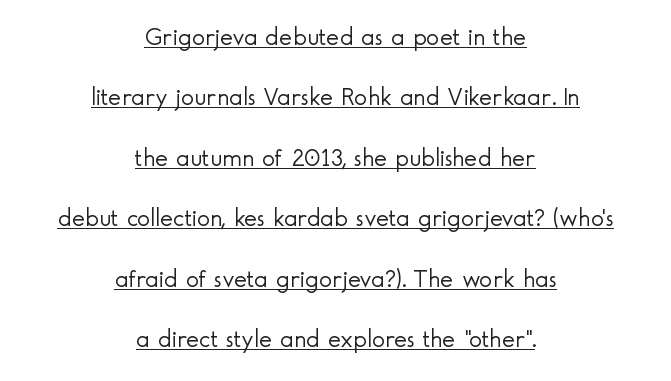
Underline: present. Is there any slant? The stems are plumb. Summary of vertical rhythm: relaxed, with wide interline spacing. Caption: multi-line text, centered on the measure.
